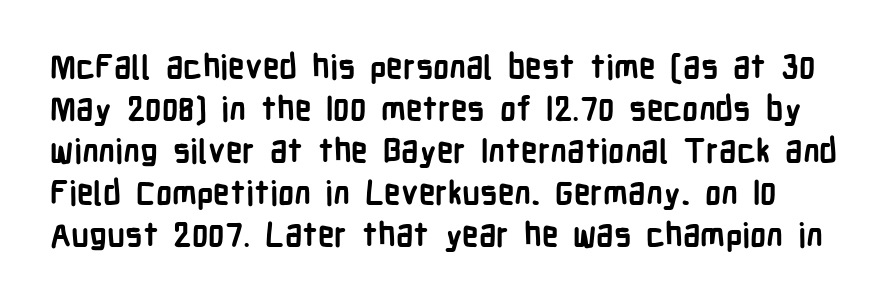
{"serif": "no", "italic": "no", "bold": "yes", "weight": "semibold", "width": "condensed", "stroke_contrast": "low", "x_height": "medium", "monospaced": "no", "underline": "no", "line_spacing": "normal", "line_spacing_ratio": 1.27, "letter_spacing": "normal", "letter_spacing_em": 0.0, "glyph_px": 33}
